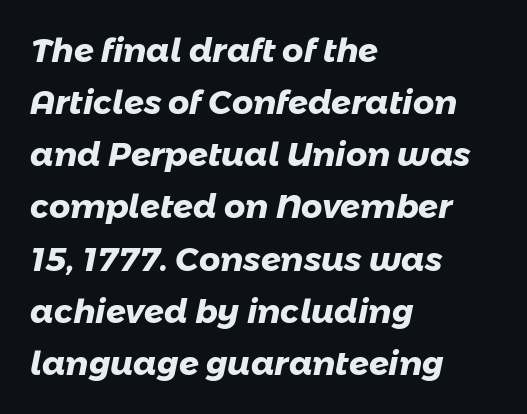
Q: Is the text bold? A: Yes.
Q: Is the typeface a serif or a sans-serif typeface? A: Sans-serif.
Q: Is the text underlined? A: No.
Q: How is the paragraph aligned? A: Left-aligned.
Q: Is the spacing between letters normal or unusually wide? A: Normal.
Q: Is the spacing between lines tight, normal or loose? A: Normal.
Q: Width (condensed, normal, or wide)? A: Normal.
Q: Stroke contrast? A: Low.
Q: x-height? A: Medium.
Q: Monospaced? A: No.
